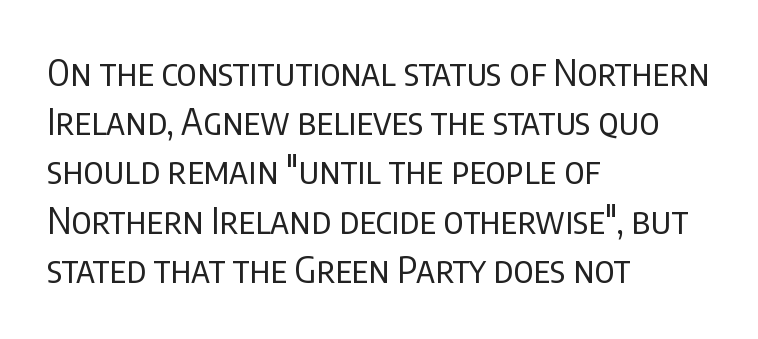
The image shows 37 px regular-weight, condensed sans-serif type, upright; set left-aligned, normal line spacing (1.33x), normal letter spacing, not underlined; low stroke contrast and a large x-height.
